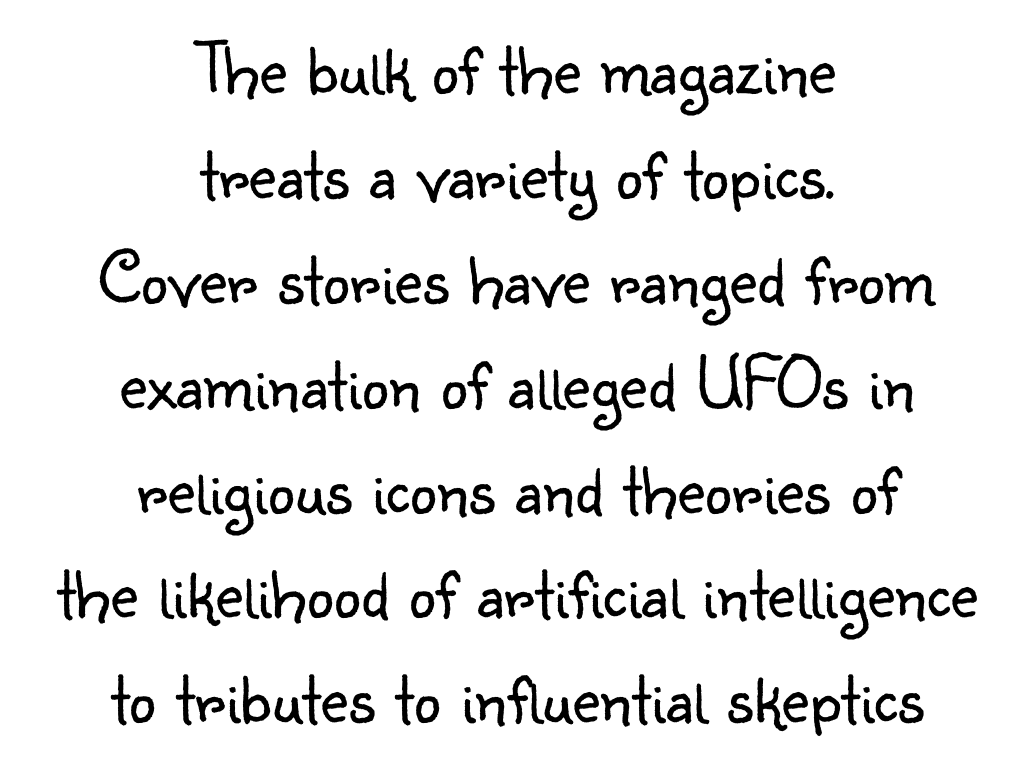
Q: Is the text bold? A: No.
Q: Is the text italic (slanted)? A: No, it is upright.
Q: Is the typeface a serif or a sans-serif typeface? A: Sans-serif.
Q: Is the text underlined? A: No.
Q: How is the paragraph aligned? A: Centered.
Q: Is the spacing between letters normal or unusually wide? A: Normal.
Q: Is the spacing between lines tight, normal or loose? A: Normal.
Q: Width (condensed, normal, or wide)? A: Normal.
Q: Stroke contrast? A: Low.
Q: x-height? A: Small.
Q: Monospaced? A: No.
